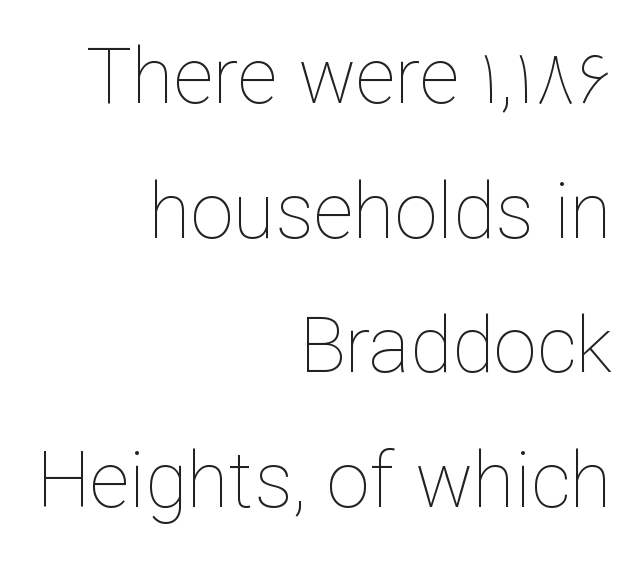
The passage shown has conventional tracking throughout. Nothing heavy about these letters — not bold at all. Is this a fixed-width face? No — the glyphs have proportional, varying widths. Horizontal alignment here is rightward, an uncommon choice for prose.
